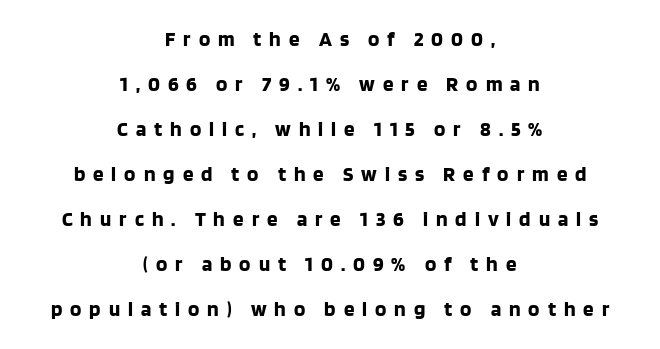
The image shows 21 px bold type, upright; set centered, loose line spacing (2.14x), unusually wide letter spacing (+0.38 em), not underlined.
